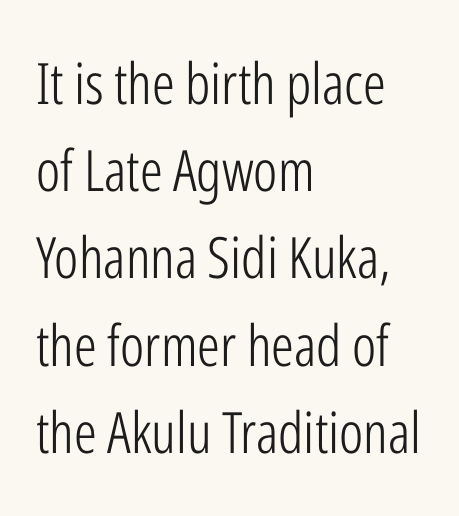
Q: Is the text bold? A: No.
Q: Is the text italic (slanted)? A: No, it is upright.
Q: Is the typeface a serif or a sans-serif typeface? A: Sans-serif.
Q: Is the text underlined? A: No.
Q: How is the paragraph aligned? A: Left-aligned.
Q: Is the spacing between letters normal or unusually wide? A: Normal.
Q: Is the spacing between lines tight, normal or loose? A: Normal.
Q: Width (condensed, normal, or wide)? A: Condensed.
Q: Stroke contrast? A: Low.
Q: x-height? A: Medium.
Q: Monospaced? A: No.
